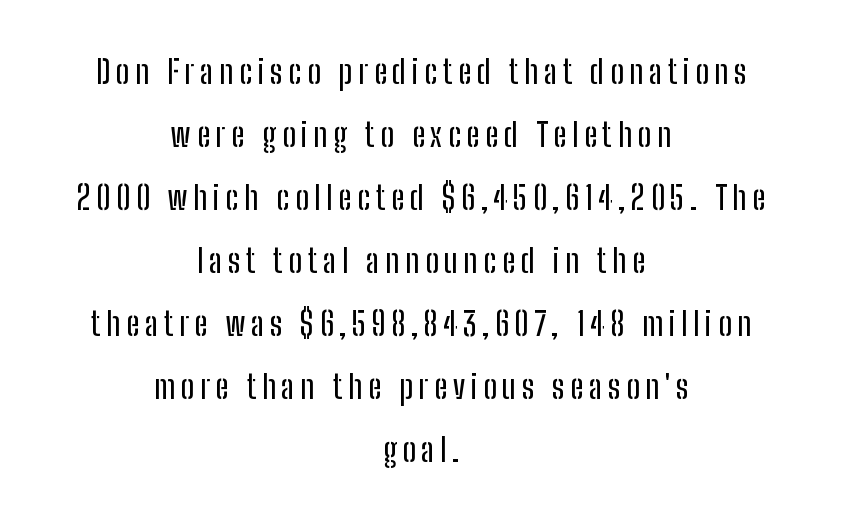
Unmarked baselines from the first word to the last. Layout note: lines centered. The rendering uses natural spacing where letterforms have individual widths. Nope, no serifs anywhere on these letters. Italic: no, the glyphs are upright roman. These lines stand farther apart than default settings would place them.
